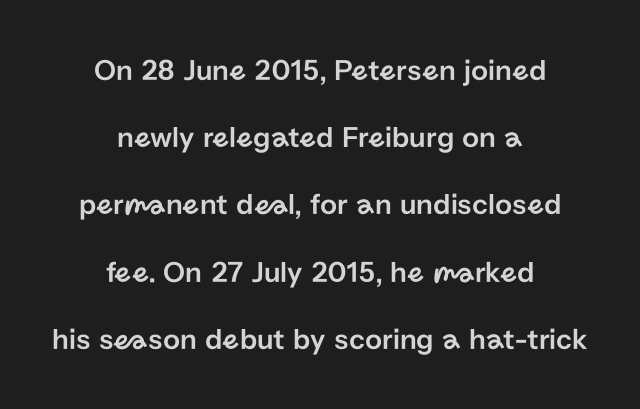
The image shows 30 px sans-serif type, upright; set centered, loose line spacing (2.24x), normal letter spacing, not underlined; low stroke contrast and a medium x-height.
